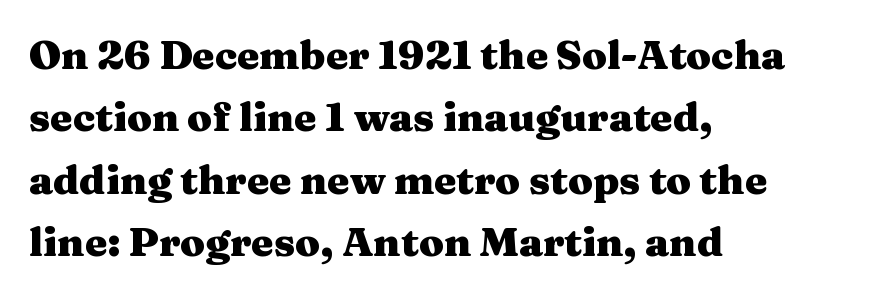
Q: Is the text bold? A: Yes.
Q: Is the text italic (slanted)? A: No, it is upright.
Q: Is the typeface a serif or a sans-serif typeface? A: Serif.
Q: Is the text underlined? A: No.
Q: How is the paragraph aligned? A: Left-aligned.
Q: Is the spacing between letters normal or unusually wide? A: Normal.
Q: Is the spacing between lines tight, normal or loose? A: Normal.
Q: Width (condensed, normal, or wide)? A: Wide.
Q: Stroke contrast? A: Medium.
Q: x-height? A: Medium.
Q: Monospaced? A: No.
